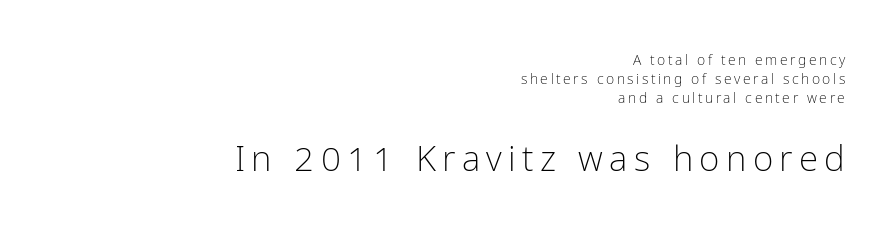
Nobody drew a line under any word here. Quick note: interline space is typical. No extra ink here — the face is not bold. The text block is weighted toward the right margin, trailing off unevenly leftward.
